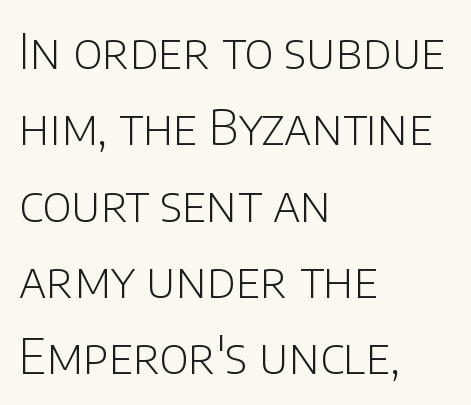
{"serif": "no", "italic": "no", "bold": "no", "weight": "light", "width": "normal", "stroke_contrast": "low", "x_height": "large", "monospaced": "no", "underline": "no", "align": "left", "line_spacing": "normal", "line_spacing_ratio": 1.59, "letter_spacing": "normal", "letter_spacing_em": 0.0, "glyph_px": 48}
